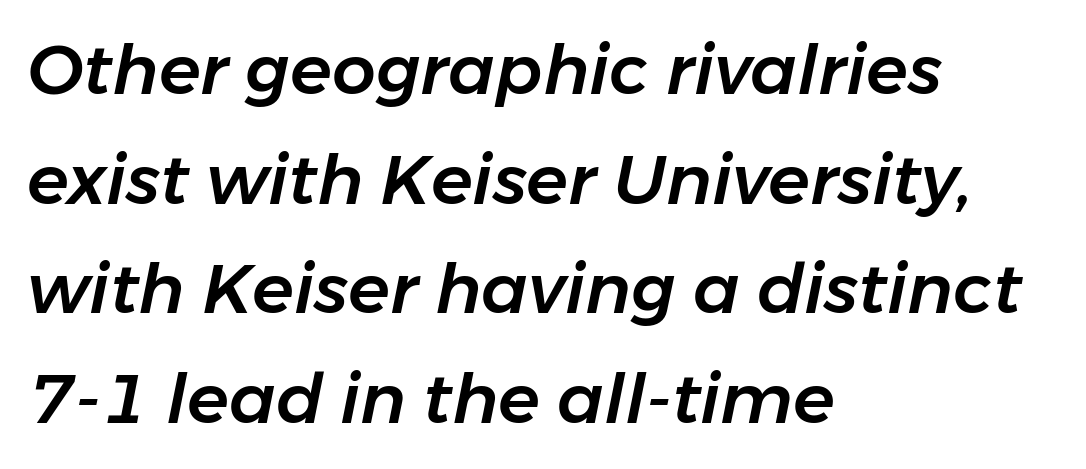
The image shows 69 px text type, italic (leaning right); set left-aligned, normal line spacing (1.59x), normal letter spacing, not underlined; low stroke contrast and a medium x-height.
